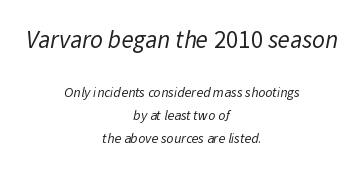
The lines are quadded center. Scale decreases going downward across the two blocks. Only glyphs here, with clear space below each row. Compared with typical body copy, the letter spacing here is the same.
